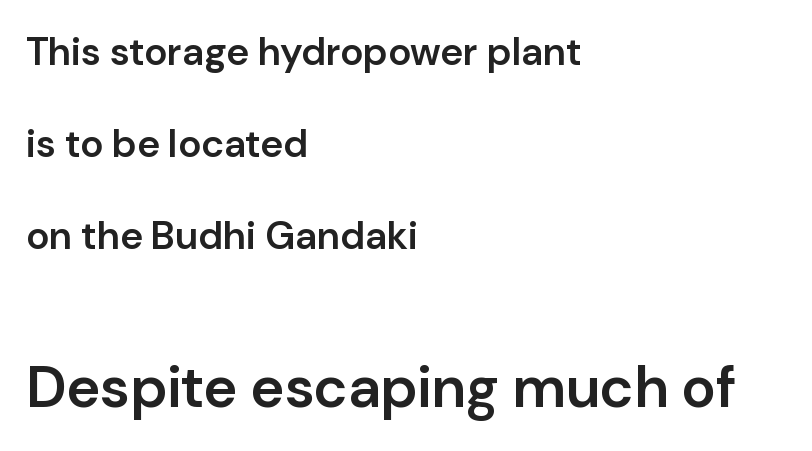
{"serif": "no", "italic": "no", "bold": "semi", "weight": "semibold", "width": "normal", "stroke_contrast": "low", "x_height": "medium", "monospaced": "no", "underline": "no", "align": "left", "line_spacing": "loose", "line_spacing_ratio": 2.36, "letter_spacing": "normal", "letter_spacing_em": 0.0, "larger_block": "second", "size_ratio": 1.49, "glyph_px": 58}
